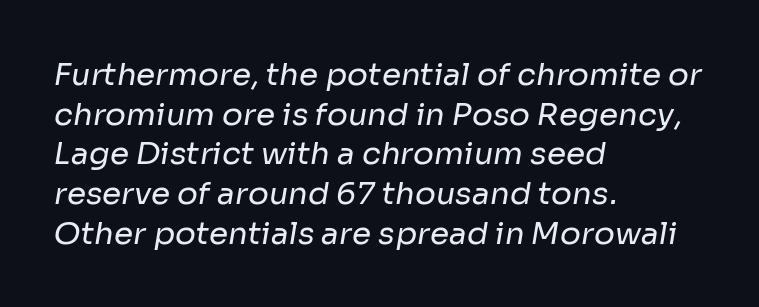
A normal amount of white space separates one row of letters from the next. Does the copy run flush right? No — it runs flush left. Each stroke keeps to a modest, everyday thickness or less. Observe the ordinary spacing: letters are neighbours, not strangers. The passage shown is not underscored anywhere. Is this a fixed-width face? No — the glyphs have proportional, varying widths.
